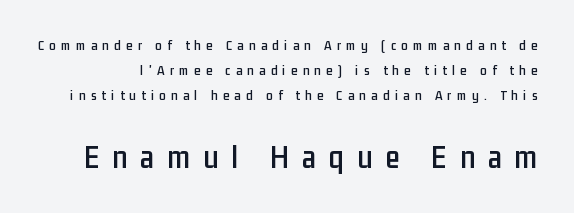
Do the characters align in a grid? No, the font is proportional. The area under the type is left untouched. Posture: straight, roman, zero tilt. The designer gave the closing block more size than the opening block. This rendering widens character spacing well past its baseline value. Grotesque or geometric, the face here clearly has no serifs.
